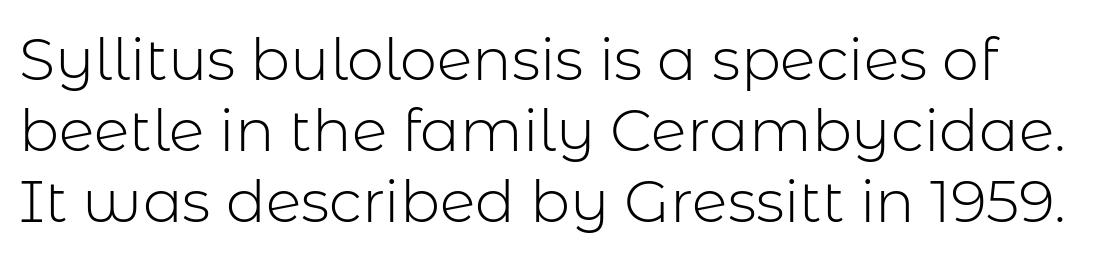
Q: Is the text bold? A: No.
Q: Is the text italic (slanted)? A: No, it is upright.
Q: Is the typeface a serif or a sans-serif typeface? A: Sans-serif.
Q: Is the text underlined? A: No.
Q: Is the spacing between letters normal or unusually wide? A: Normal.
Q: Width (condensed, normal, or wide)? A: Normal.
Q: Stroke contrast? A: Low.
Q: x-height? A: Medium.
Q: Monospaced? A: No.
